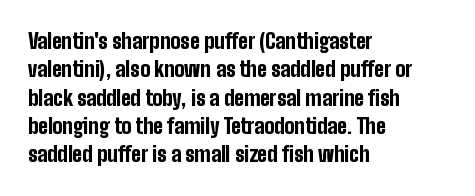
Q: Is the text bold? A: Yes.
Q: Is the text italic (slanted)? A: No, it is upright.
Q: Is the text underlined? A: No.
Q: How is the paragraph aligned? A: Left-aligned.
Q: Is the spacing between letters normal or unusually wide? A: Normal.
Q: Is the spacing between lines tight, normal or loose? A: Normal.
